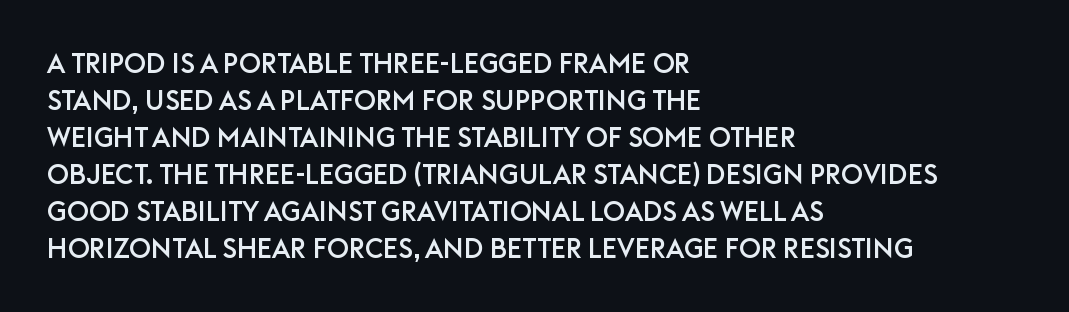
{"italic": "no", "underline": "no", "align": "left", "line_spacing": "normal", "line_spacing_ratio": 1.37, "letter_spacing": "normal", "letter_spacing_em": 0.0, "glyph_px": 27}
